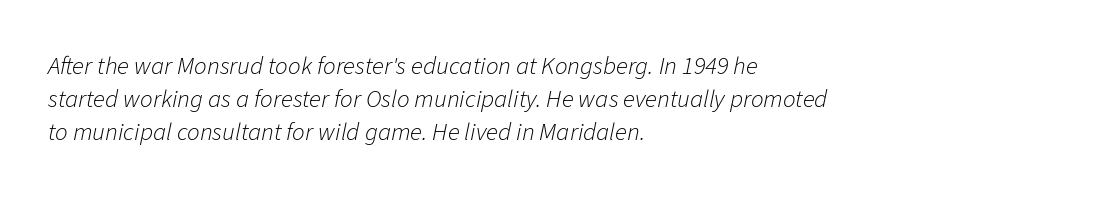
The image shows 25 px text type, italic (leaning right); set left-aligned, normal line spacing (1.33x), normal letter spacing, not underlined.
